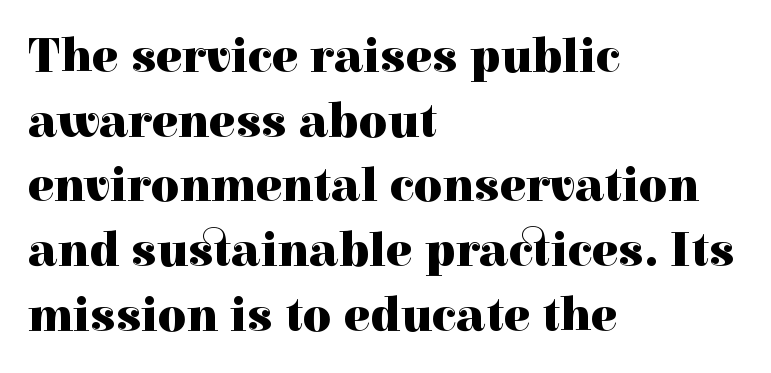
The image shows 49 px heavy serif type, upright; set left-aligned, normal line spacing (1.32x), normal letter spacing, not underlined; a medium x-height.
